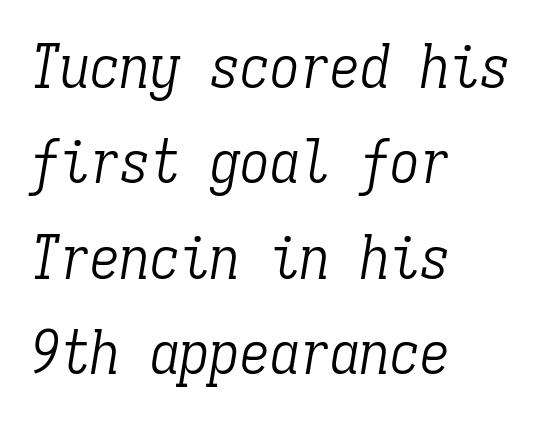
{"serif": "yes", "italic": "yes", "lean": "right", "slant_degrees": 9, "bold": "no", "weight": "light", "width": "condensed", "stroke_contrast": "low", "x_height": "medium", "monospaced": "yes", "underline": "no", "align": "left", "line_spacing": "normal", "line_spacing_ratio": 1.59, "letter_spacing": "normal", "letter_spacing_em": 0.0, "glyph_px": 60}
